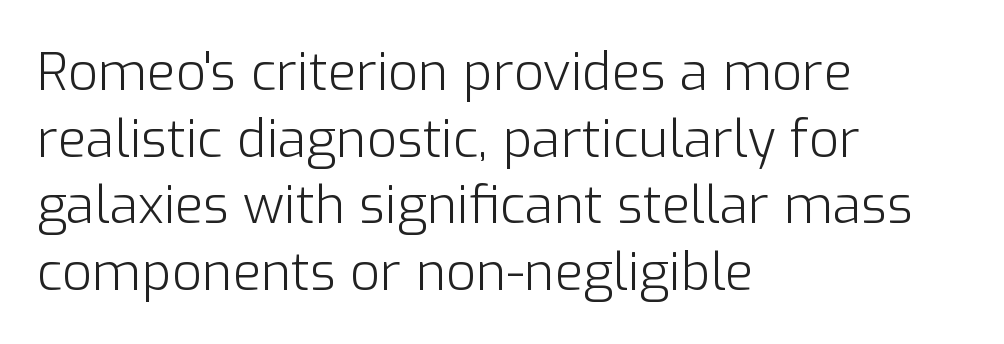
Q: Is the text bold? A: No.
Q: Is the text italic (slanted)? A: No, it is upright.
Q: Is the typeface a serif or a sans-serif typeface? A: Sans-serif.
Q: Is the text underlined? A: No.
Q: How is the paragraph aligned? A: Left-aligned.
Q: Is the spacing between letters normal or unusually wide? A: Normal.
Q: Is the spacing between lines tight, normal or loose? A: Normal.
Q: Width (condensed, normal, or wide)? A: Normal.
Q: Stroke contrast? A: Low.
Q: x-height? A: Medium.
Q: Monospaced? A: No.
